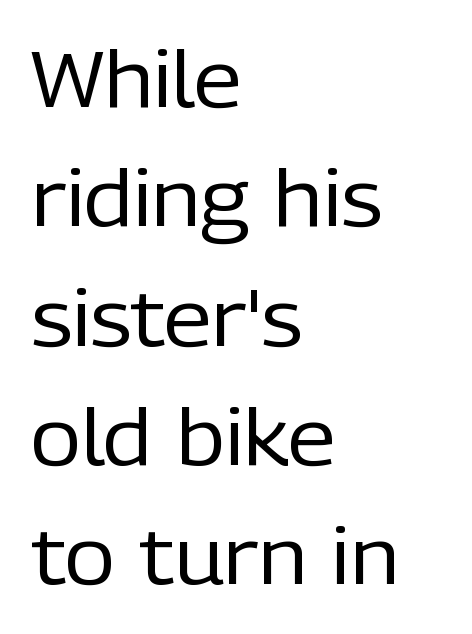
Type style note: lacks serifs. No extra tracking has been applied to these lines. Rows of type keep a routine distance in the vertical direction. Left-aligned paragraph, ragged on the right.
